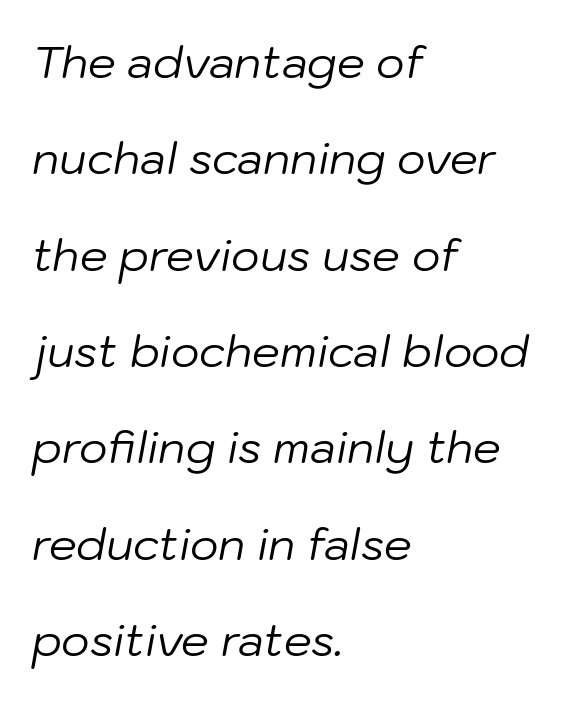
{"italic": "yes", "lean": "right", "slant_degrees": 10, "bold": "no", "weight": "regular", "width": "normal", "stroke_contrast": "low", "x_height": "medium", "monospaced": "no", "underline": "no", "align": "left", "line_spacing": "loose", "line_spacing_ratio": 2.19, "letter_spacing": "normal", "letter_spacing_em": 0.0, "glyph_px": 44}
